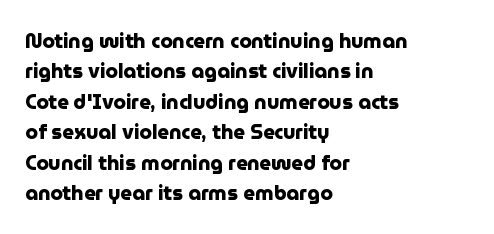
Heavy, bold letterforms. The rendering anchors every line to the left-hand side. The line-height multiplier appears to be the usual default. Style check: upright. There is no visible air inserted between adjacent glyphs. Descenders hang freely into open space.
